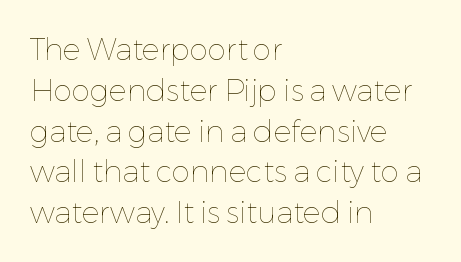
{"italic": "no", "bold": "no", "weight": "thin", "width": "normal", "stroke_contrast": "low", "x_height": "medium", "monospaced": "no", "underline": "no", "align": "left", "line_spacing": "normal", "line_spacing_ratio": 1.36, "letter_spacing": "normal", "letter_spacing_em": 0.0, "glyph_px": 30}
